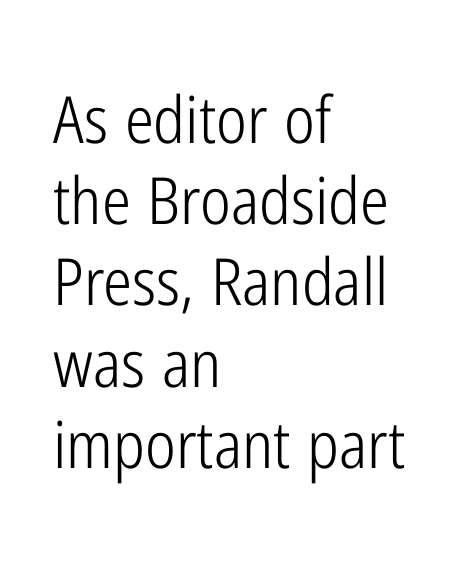
Reading down the column, the eye jumps a familiar distance to each next line. This sample is left-justified, so line endings fall wherever the words run out. A typesetter would call this zero additional tracking. Is this a heavy cut? Hardly; it is regular or lighter.
